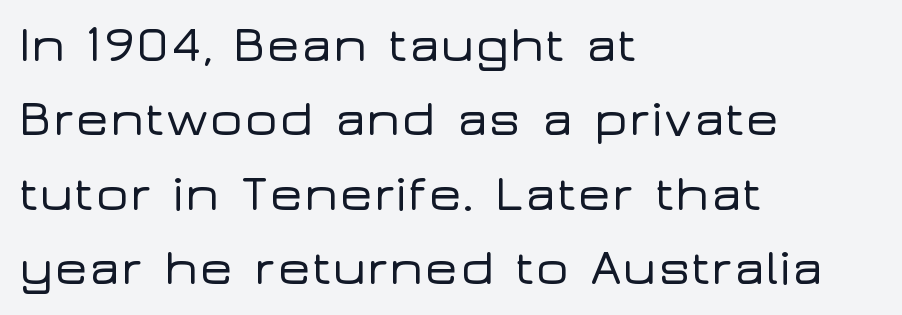
The image shows 51 px wide sans-serif type, upright; set left-aligned, normal line spacing (1.46x), normal letter spacing, not underlined; low stroke contrast and a medium x-height.
